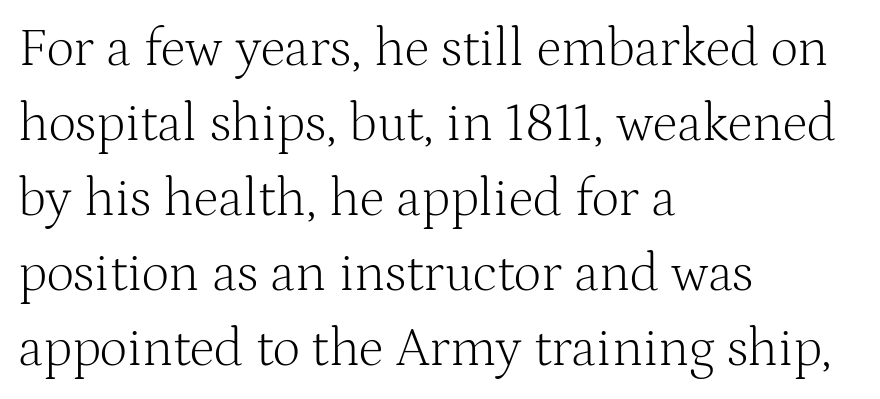
{"serif": "yes", "italic": "no", "bold": "no", "weight": "light", "width": "normal", "stroke_contrast": "medium", "x_height": "medium", "monospaced": "no", "underline": "no", "align": "left", "line_spacing": "normal", "line_spacing_ratio": 1.39, "letter_spacing": "normal", "letter_spacing_em": 0.0, "glyph_px": 54}
